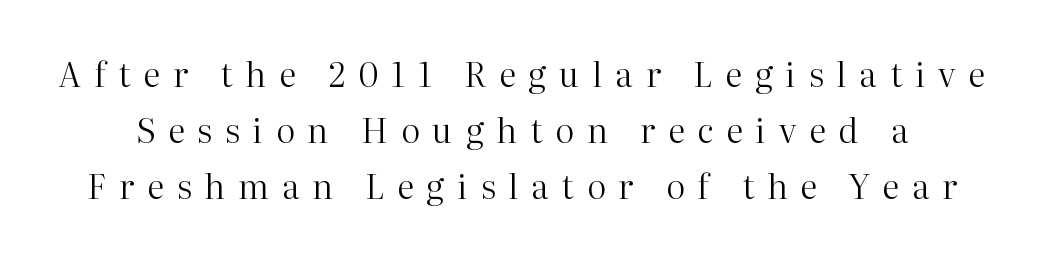
If you measured baseline to baseline, you'd find a middling distance. No letter is thick-stroked: the sample isn't bold. Note the varied advance widths — an 'i' is clearly narrower than an 'm'. These lines were composed using upright roman letters. The passage shown is not underscored anywhere. Students, note that the glyphs here are deliberately spaced far apart.
